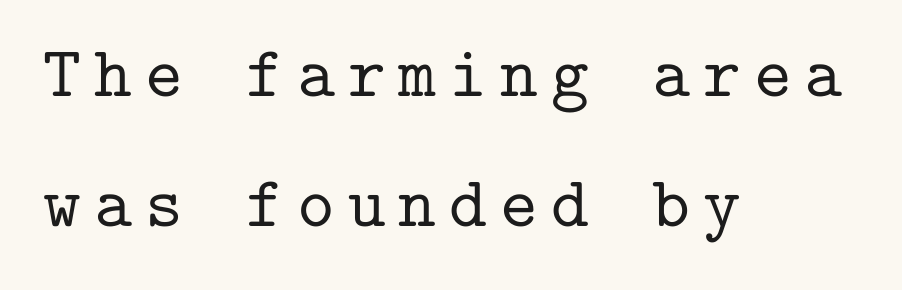
{"serif": "yes", "italic": "no", "width": "normal", "stroke_contrast": "low", "x_height": "medium", "monospaced": "yes", "underline": "no", "align": "left", "line_spacing_ratio": 1.81, "glyph_px": 72}
